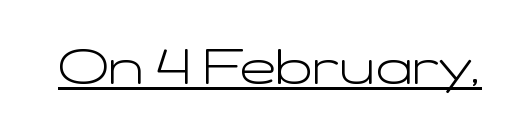
{"serif": "no", "italic": "no", "bold": "no", "weight": "light", "width": "wide", "stroke_contrast": "low", "x_height": "medium", "monospaced": "no", "underline": "yes", "letter_spacing": "normal", "letter_spacing_em": 0.0, "glyph_px": 48}
